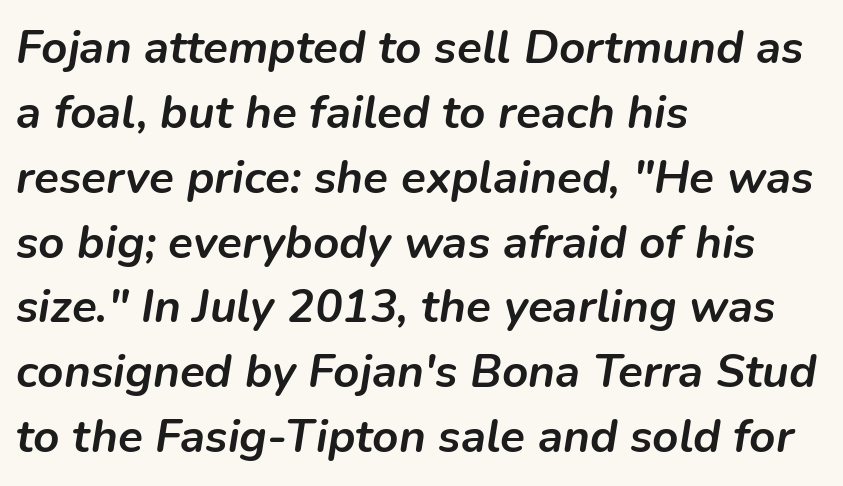
Looking at the ascenders, they clearly lean. Unmarked baselines from the first word to the last. Varying glyph widths throughout — classic text-font behaviour. A student would call this left alignment; a typographer would say flush left, rag right.
